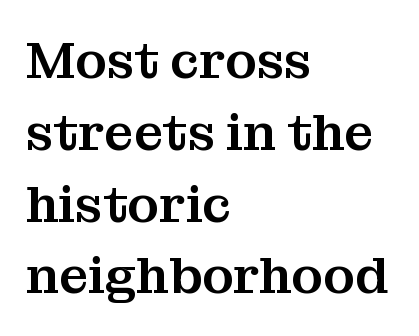
{"serif": "yes", "italic": "no", "width": "normal", "stroke_contrast": "medium", "x_height": "medium", "monospaced": "no", "underline": "no", "align": "left", "line_spacing": "normal", "line_spacing_ratio": 1.38, "letter_spacing": "normal", "letter_spacing_em": 0.0, "glyph_px": 52}
